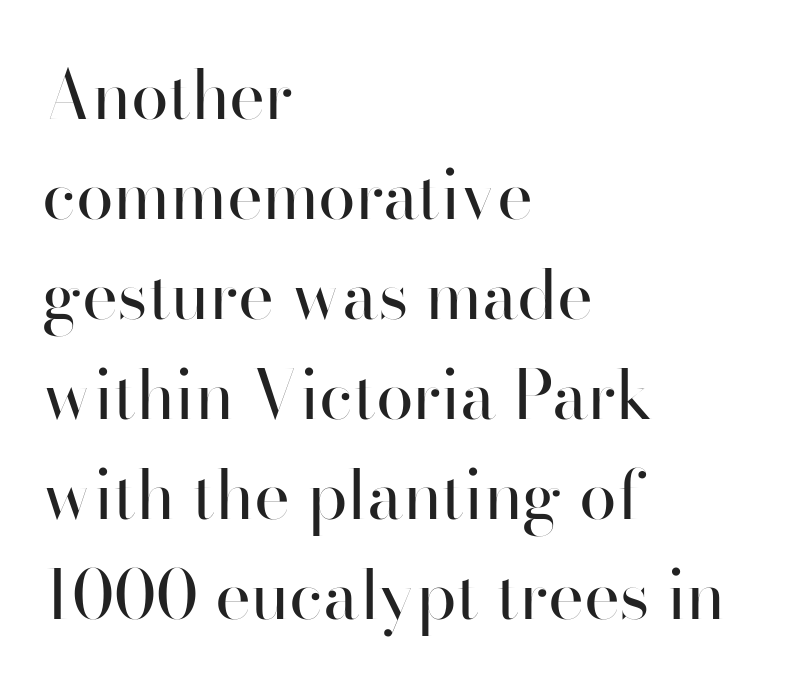
Horizontally, the lines are justified to the leading edge only. Look at the bottom of the vertical strokes: they stop flat, with no serifs. These lines are rendered in a variable-pitch font. The block of text has a typical density, with ordinary space between rows. No chunkiness to these letters — they're not bold. The font's upright variant was chosen for this text.
